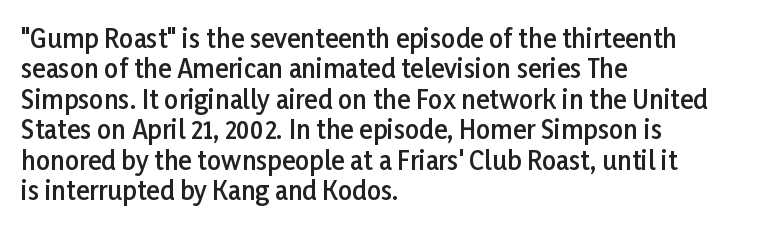
{"italic": "no", "bold": "semi", "underline": "no", "align": "left", "line_spacing_ratio": 1.22, "letter_spacing": "normal", "letter_spacing_em": 0.0, "glyph_px": 25}
